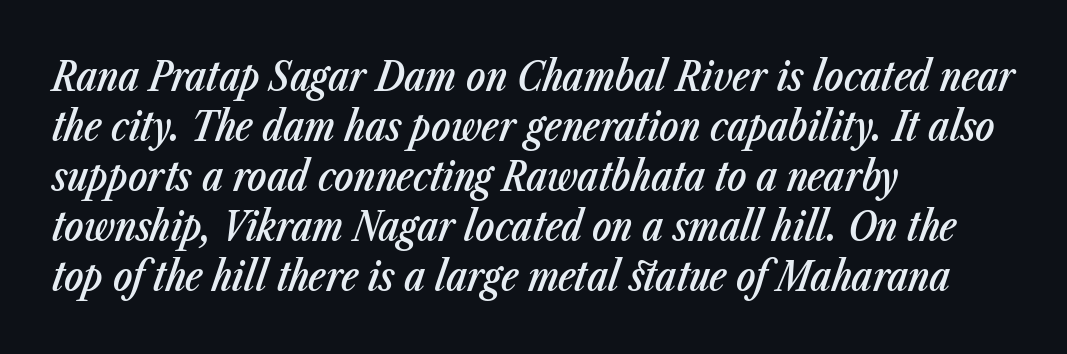
{"italic": "yes", "lean": "right", "slant_degrees": 23, "bold": "semi", "weight": "semibold", "width": "condensed", "stroke_contrast": "low", "x_height": "medium", "monospaced": "no", "underline": "no", "align": "left", "line_spacing": "normal", "line_spacing_ratio": 1.25, "letter_spacing": "normal", "letter_spacing_em": 0.0, "glyph_px": 40}
